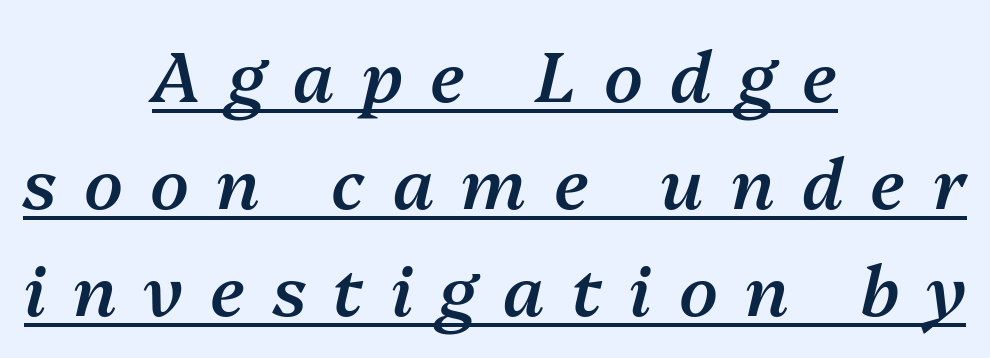
{"italic": "yes", "lean": "right", "slant_degrees": 13, "bold": "semi", "weight": "semibold", "width": "normal", "stroke_contrast": "medium", "x_height": "medium", "monospaced": "no", "underline": "yes", "align": "center", "line_spacing": "normal", "line_spacing_ratio": 1.53, "letter_spacing": "wide", "letter_spacing_em": 0.39, "glyph_px": 70}
